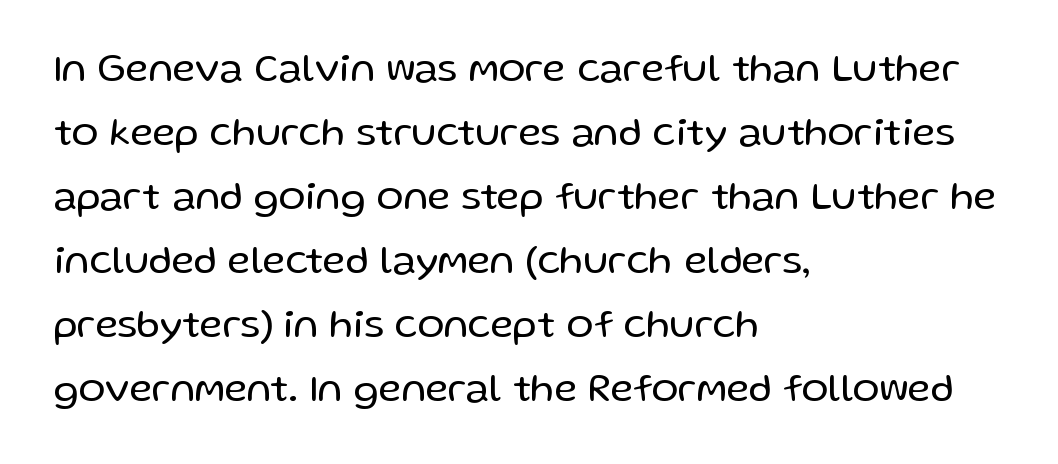
Proportional: the letters do not fall into vertical columns. Quick note: not italic, upright. Counters stay open thanks to moderate or lighter strokes. The rag falls on the right side of this text block. The horizontal fit of the characters is conventional and even. The space directly below the letters is spotless.
